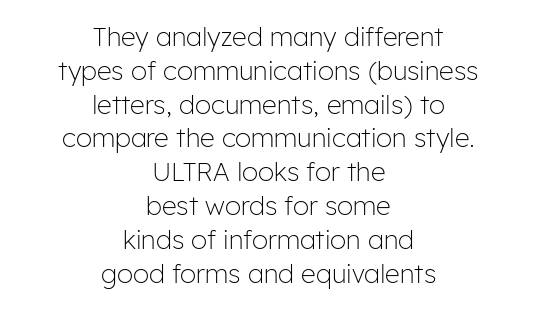
{"italic": "no", "bold": "no", "underline": "no", "align": "center", "line_spacing": "normal", "line_spacing_ratio": 1.3, "letter_spacing": "normal", "letter_spacing_em": 0.0, "glyph_px": 26}
